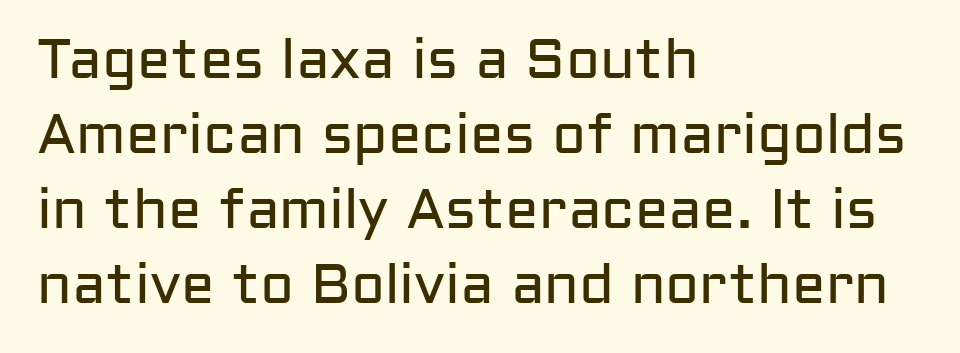
Each stroke keeps to a modest, everyday thickness or less. The setting favours the left margin, as ordinary paragraphs usually do. Does the type have serifs? No, each stem ends abruptly. Descender tails drop into unmarked territory. The passage shown has conventional tracking throughout. Vertical spacing — default.
